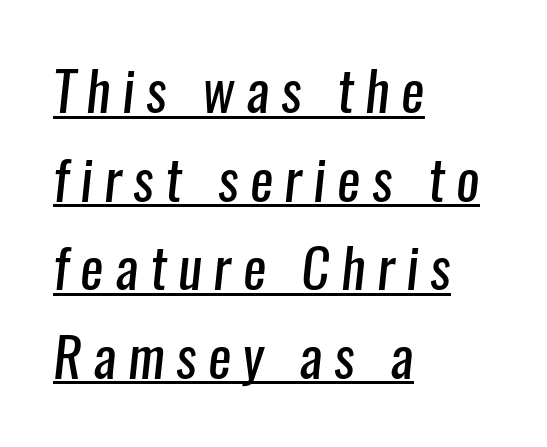
The image shows 55 px regular-weight, condensed sans-serif type; set left-aligned, normal line spacing (1.61x), unusually wide letter spacing (+0.21 em), underlined; low stroke contrast and a medium x-height.
